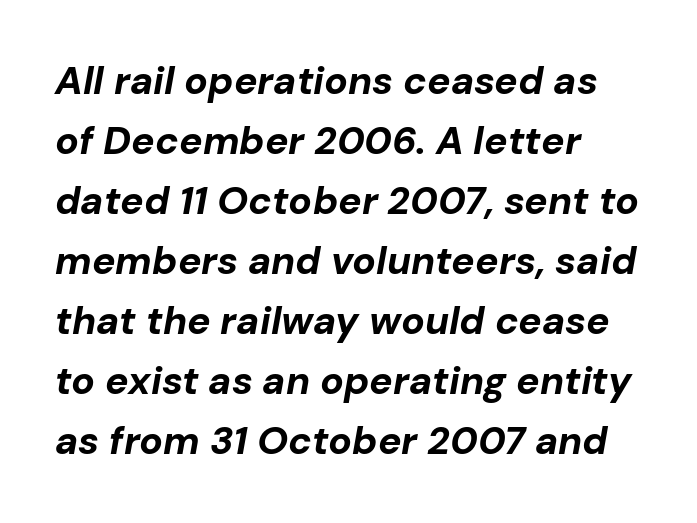
The image shows 39 px bold type, italic (leaning right); set left-aligned, normal line spacing (1.54x), normal letter spacing, not underlined; low stroke contrast and a medium x-height.
